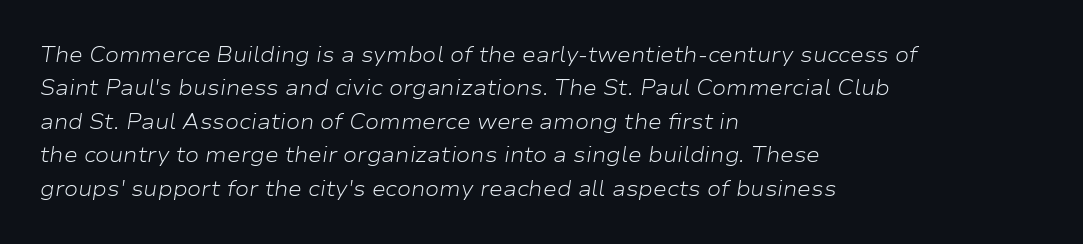
{"italic": "yes", "lean": "right", "slant_degrees": 9, "bold": "no", "underline": "no", "align": "left", "line_spacing": "normal", "line_spacing_ratio": 1.59, "letter_spacing": "normal", "letter_spacing_em": 0.0, "glyph_px": 21}
